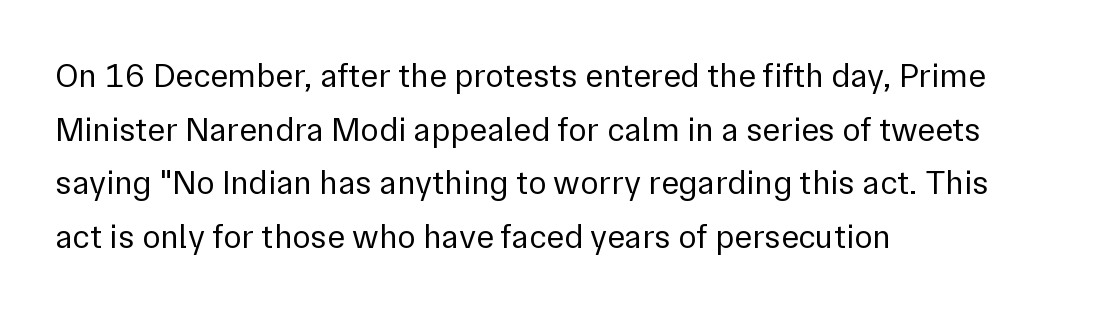
{"serif": "no", "italic": "no", "bold": "no", "weight": "regular", "width": "normal", "stroke_contrast": "low", "x_height": "medium", "monospaced": "no", "underline": "no", "align": "left", "line_spacing": "normal", "line_spacing_ratio": 1.58, "letter_spacing": "normal", "letter_spacing_em": 0.0, "glyph_px": 34}
